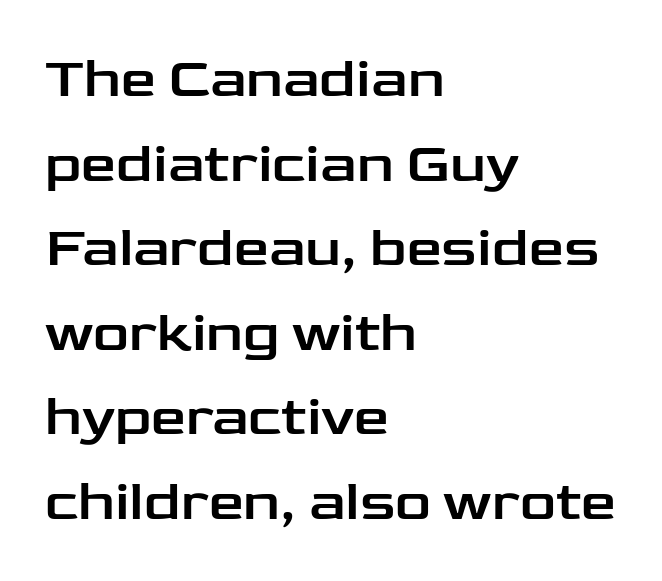
The image shows 56 px wide sans-serif type, upright; set left-aligned, normal line spacing (1.51x), normal letter spacing, not underlined; low stroke contrast and a medium x-height.
